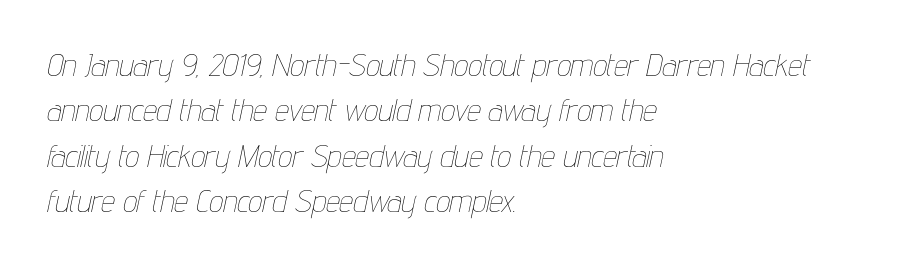
Q: Is the text bold? A: No.
Q: Is the text italic (slanted)? A: Yes, it leans right by about 12 degrees.
Q: Is the text underlined? A: No.
Q: How is the paragraph aligned? A: Left-aligned.
Q: Is the spacing between letters normal or unusually wide? A: Normal.
Q: Is the spacing between lines tight, normal or loose? A: Normal.
Q: Width (condensed, normal, or wide)? A: Condensed.
Q: Stroke contrast? A: Low.
Q: x-height? A: Medium.
Q: Monospaced? A: No.
